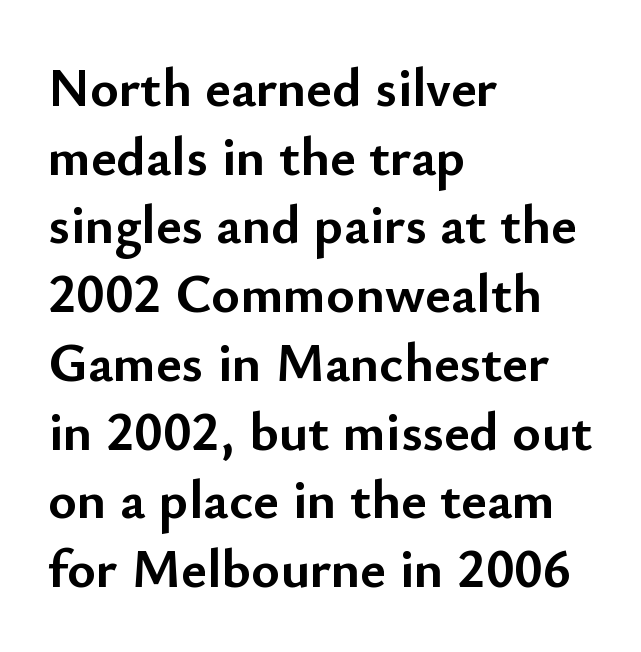
On the weight axis this lands at bold, roughly 700. The tracking reads as untouched default to a designer's eye. Visually the block forms a straight wall on the left and a jagged coastline on the right. Style check: upright. Underline: absent.
